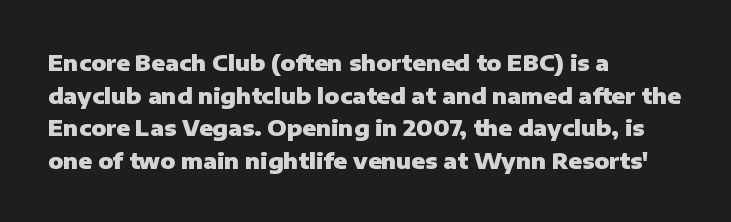
The letters stand straight up with perfectly vertical stems. Vertical spacing — default. Beneath every word, the page is bare. Typeset ragged right — the left edge is the straight one.
